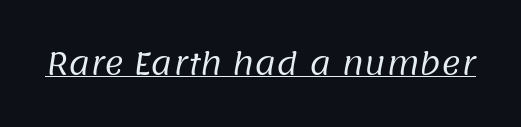
{"serif": "no", "bold": "no", "weight": "regular", "width": "normal", "stroke_contrast": "low", "x_height": "large", "monospaced": "no", "underline": "yes", "letter_spacing": "normal", "letter_spacing_em": 0.0, "glyph_px": 30}
